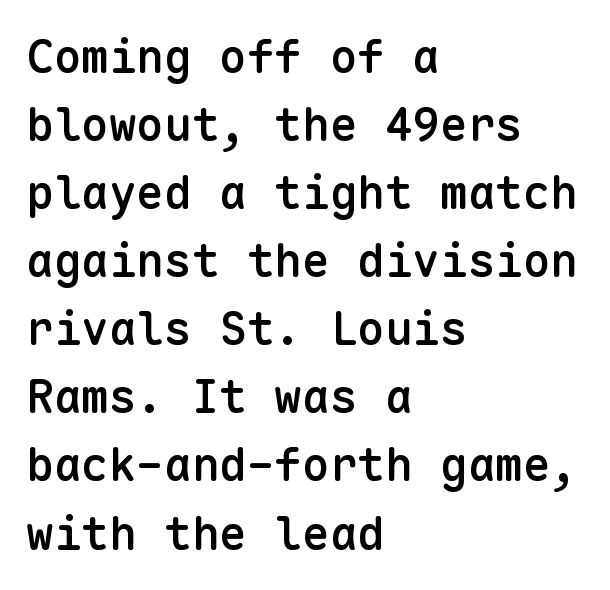
The image shows 46 px semibold sans-serif type, upright, monospaced; set left-aligned, normal line spacing (1.48x), normal letter spacing, not underlined; low stroke contrast and a medium x-height.
